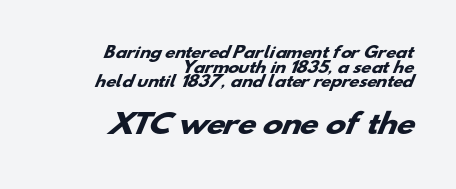
The image shows 27 px bold type; set right-aligned, tight line spacing (0.97x), normal letter spacing, not underlined; the second (bottom) block is 1.8x larger.
